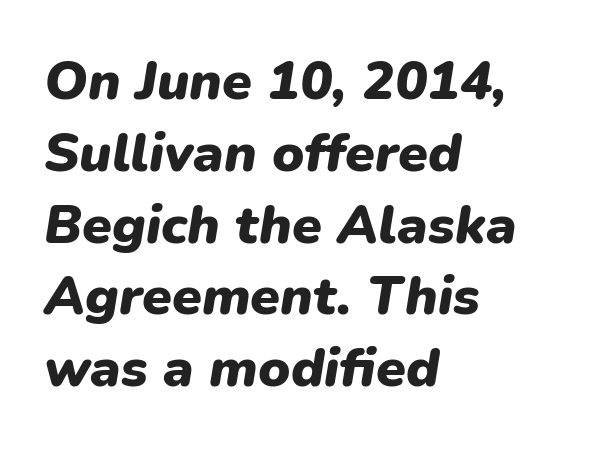
The tracking reads as untouched default to a designer's eye. Caption: bold face, heavy strokes. The baseline area is clear. Compared with ordinary roman type, these characters are visibly tilted. A classic flush-left, rag-right setting is used for this passage.
